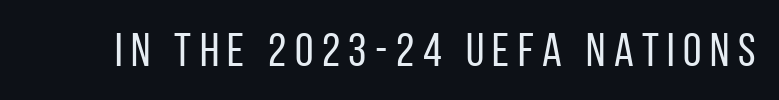
Q: Is the text bold? A: No.
Q: Is the text italic (slanted)? A: No, it is upright.
Q: Is the typeface a serif or a sans-serif typeface? A: Sans-serif.
Q: Is the text underlined? A: No.
Q: Width (condensed, normal, or wide)? A: Condensed.
Q: Stroke contrast? A: Low.
Q: x-height? A: Large.
Q: Monospaced? A: No.
